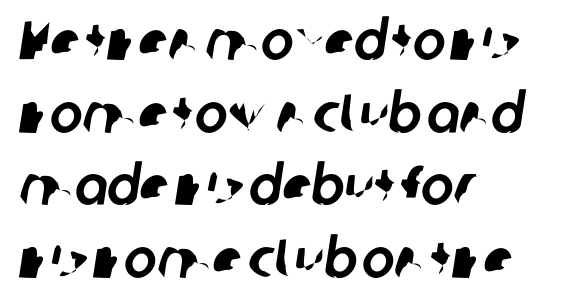
The image shows 55 px sans-serif type; set left-aligned, normal line spacing (1.32x), normal letter spacing, not underlined; low stroke contrast and a medium x-height.
